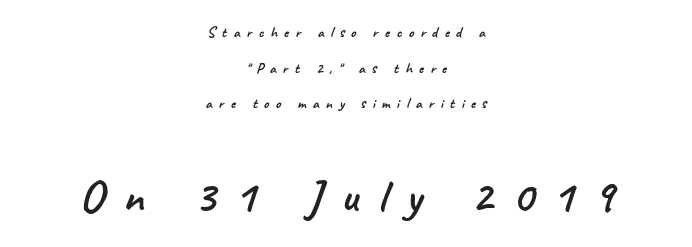
The setting favours the middle, as headings and verse often do. Characters follow at a spacing far wider than the type designer built in. Character size in the trailing block exceeds that of the leading block. Line spacing here is loose. Is this a fixed-width face? No — the glyphs have proportional, varying widths.
